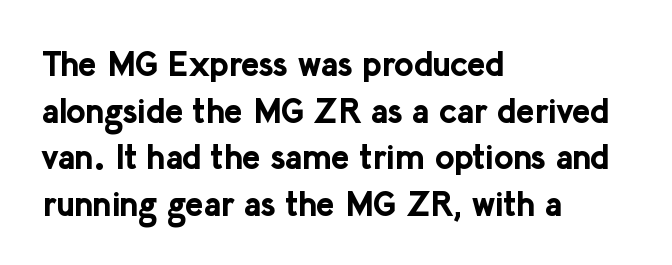
{"serif": "no", "italic": "no", "bold": "yes", "weight": "bold", "width": "normal", "stroke_contrast": "low", "x_height": "medium", "monospaced": "no", "underline": "no", "align": "left", "line_spacing": "normal", "line_spacing_ratio": 1.37, "letter_spacing": "normal", "letter_spacing_em": 0.0, "glyph_px": 34}
